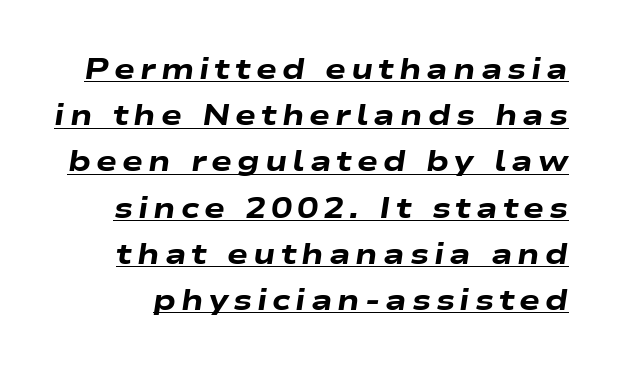
The image shows 28 px heavy, wide type, italic (leaning right); set normal line spacing (1.65x), underlined; low stroke contrast and a medium x-height.
